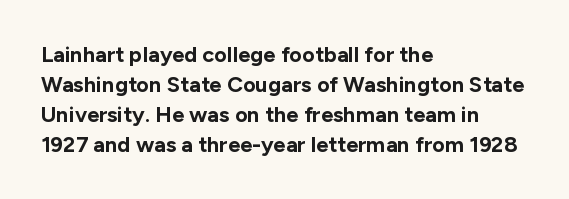
Q: Is the text bold? A: Yes.
Q: Is the text italic (slanted)? A: No, it is upright.
Q: Is the text underlined? A: No.
Q: How is the paragraph aligned? A: Left-aligned.
Q: Is the spacing between letters normal or unusually wide? A: Normal.
Q: Is the spacing between lines tight, normal or loose? A: Normal.
